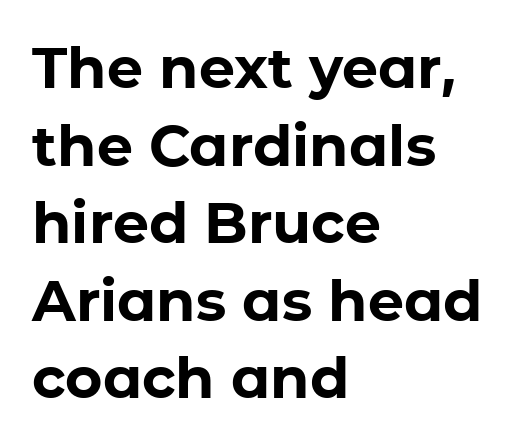
Q: Is the text bold? A: Yes.
Q: Is the text italic (slanted)? A: No, it is upright.
Q: Is the typeface a serif or a sans-serif typeface? A: Sans-serif.
Q: Is the text underlined? A: No.
Q: How is the paragraph aligned? A: Left-aligned.
Q: Is the spacing between letters normal or unusually wide? A: Normal.
Q: Is the spacing between lines tight, normal or loose? A: Normal.
Q: Width (condensed, normal, or wide)? A: Normal.
Q: Stroke contrast? A: Low.
Q: x-height? A: Medium.
Q: Monospaced? A: No.
